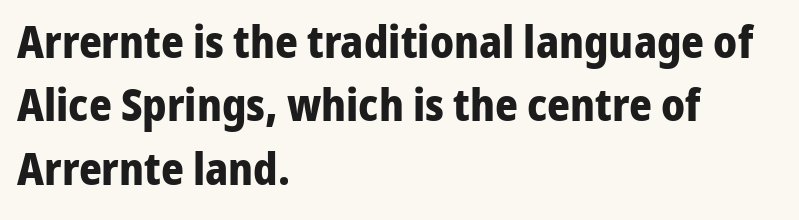
Where is the straight margin? On the left. The lettering holds an erect, upright posture throughout. Note the varied advance widths — an 'i' is clearly narrower than an 'm'. The space beneath each line is pristine and unruled. Check where the strokes stop: nothing finishes them off — pure sans.
